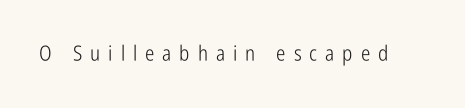
The image shows 21 px text type, upright; set unusually wide letter spacing (+0.38 em), not underlined.
